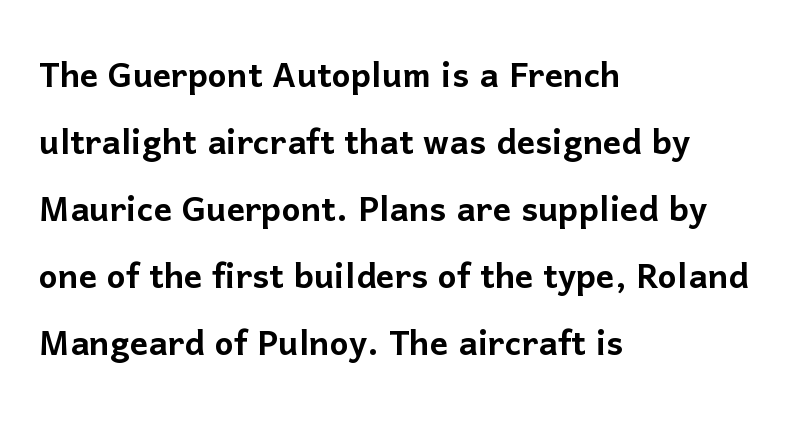
Q: Is the text italic (slanted)? A: No, it is upright.
Q: Is the typeface a serif or a sans-serif typeface? A: Sans-serif.
Q: Is the text underlined? A: No.
Q: How is the paragraph aligned? A: Left-aligned.
Q: Is the spacing between letters normal or unusually wide? A: Normal.
Q: Is the spacing between lines tight, normal or loose? A: Normal.
Q: Width (condensed, normal, or wide)? A: Normal.
Q: Stroke contrast? A: Low.
Q: x-height? A: Medium.
Q: Monospaced? A: No.
